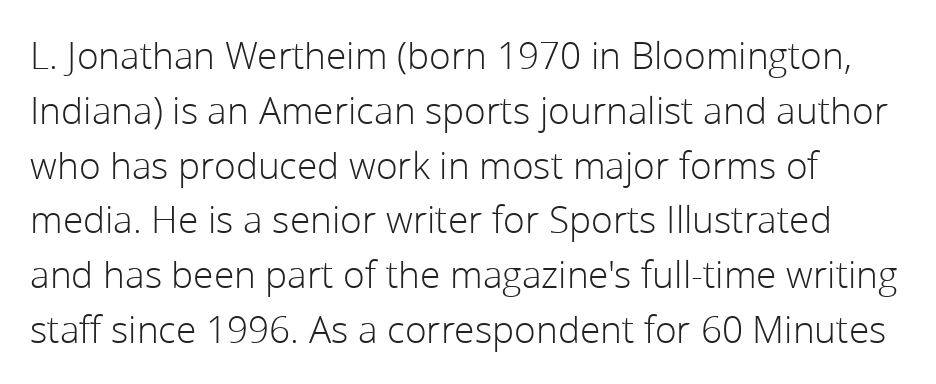
The image shows 37 px light sans-serif type, upright; set normal line spacing (1.48x), normal letter spacing, not underlined; low stroke contrast and a medium x-height.
